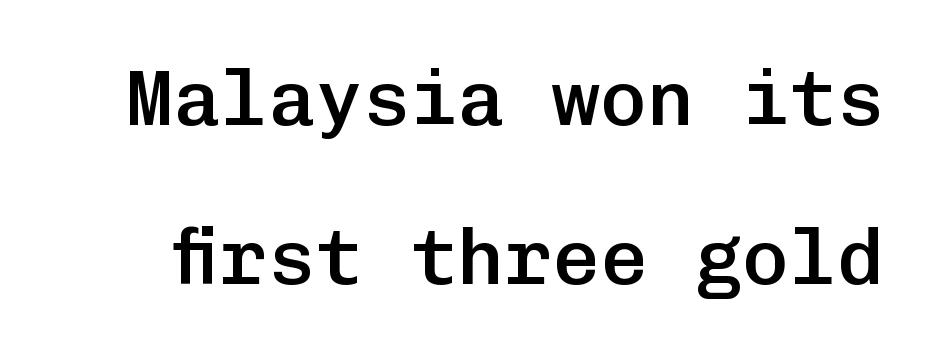
{"serif": "no", "italic": "no", "bold": "semi", "weight": "semibold", "width": "normal", "stroke_contrast": "low", "x_height": "medium", "monospaced": "yes", "underline": "no", "line_spacing": "loose", "line_spacing_ratio": 2.01, "letter_spacing": "normal", "letter_spacing_em": 0.0, "glyph_px": 79}
